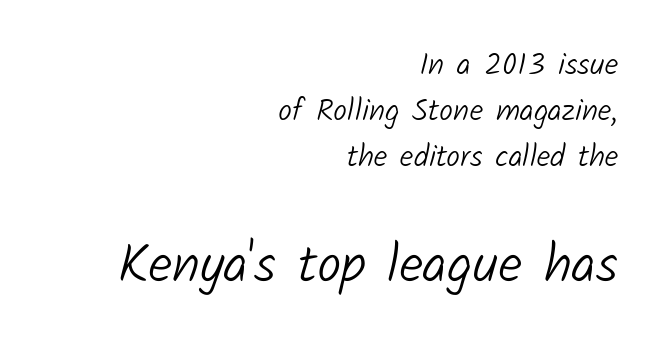
These glyphs show unthickened strokes, regular width or finer. Whoever set this made the second block the dominant, larger element. Looks like regular typesetting: each glyph gets only the width it needs. A typesetter would call this leading conventional body-copy spacing. Descenders are the only things crossing below the line. The ragged edge is on the left, which tells us the setting is flush right.
